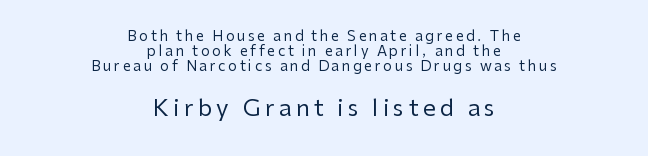
The image shows 23 px text type, upright; set centered, tight line spacing (1.06x), not underlined; the second (bottom) block is 1.64x larger.
